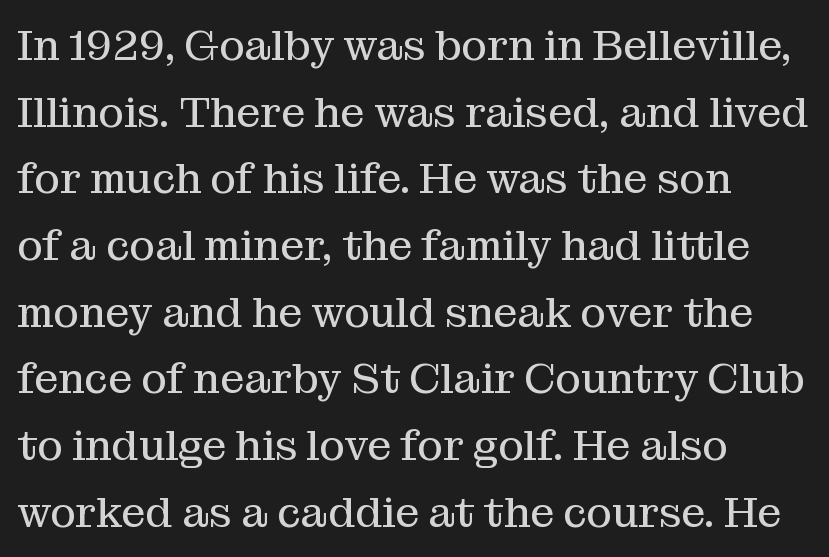
The image shows 43 px regular-weight serif type, upright; set left-aligned, normal line spacing (1.55x), normal letter spacing, not underlined; medium stroke contrast and a medium x-height.
